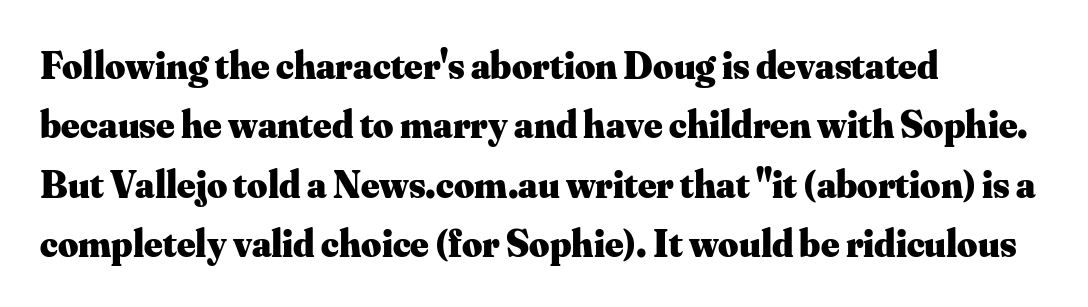
The passage shown has conventional tracking throughout. To sum up the face: it has serifs. Descenders are the only things crossing below the line. Looks like regular typesetting: each glyph gets only the width it needs.
